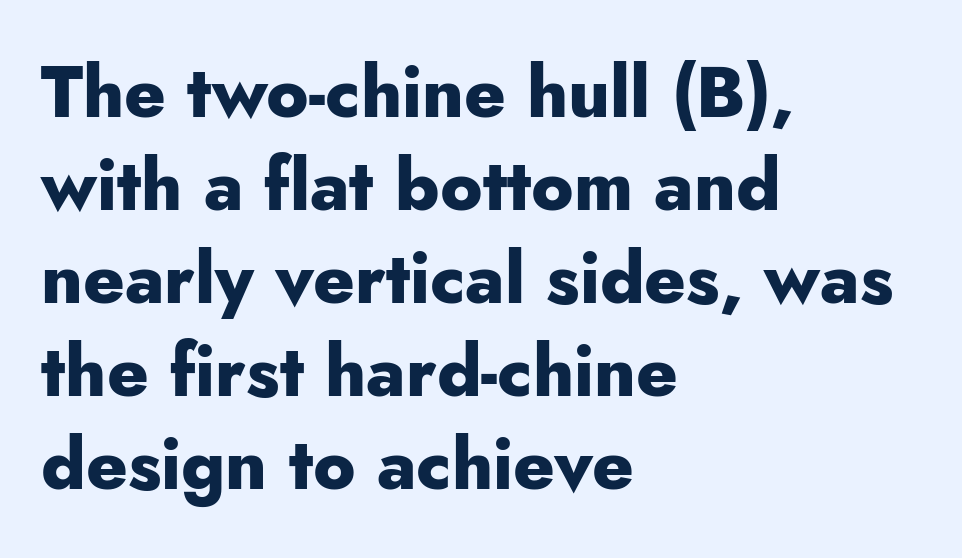
The face used here has the dense, thick strokes of a bold. Tracking here is standard; glyphs follow each other at the usual distance. Nothing sits at the stroke ends, so this counts as sans-serif. Beneath every word, the page is bare.
